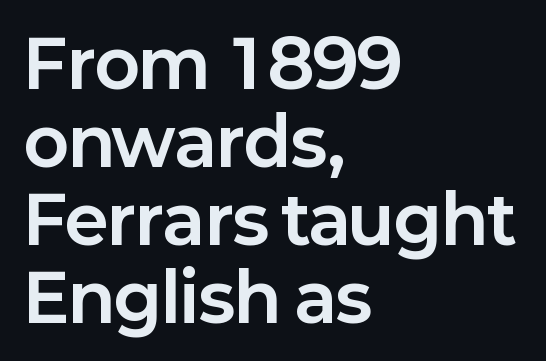
Q: Is the text bold? A: Yes.
Q: Is the text italic (slanted)? A: No, it is upright.
Q: Is the typeface a serif or a sans-serif typeface? A: Sans-serif.
Q: Is the text underlined? A: No.
Q: How is the paragraph aligned? A: Left-aligned.
Q: Is the spacing between letters normal or unusually wide? A: Normal.
Q: Width (condensed, normal, or wide)? A: Normal.
Q: Stroke contrast? A: Low.
Q: x-height? A: Medium.
Q: Monospaced? A: No.
